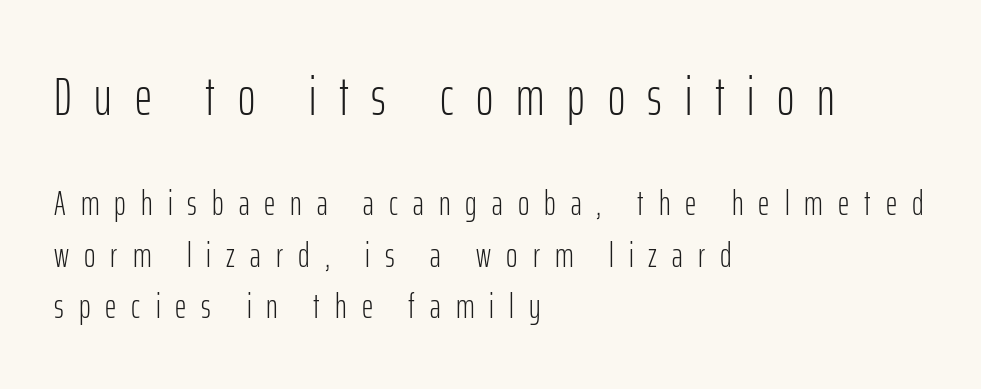
Type size steps down from the first block to the second. Bold? No — there's no thickening of the strokes. Character widths vary here, with narrow letters taking less room than wide ones. Quick note: interline space is typical. The text block is weighted toward the left margin, trailing off unevenly rightward.
